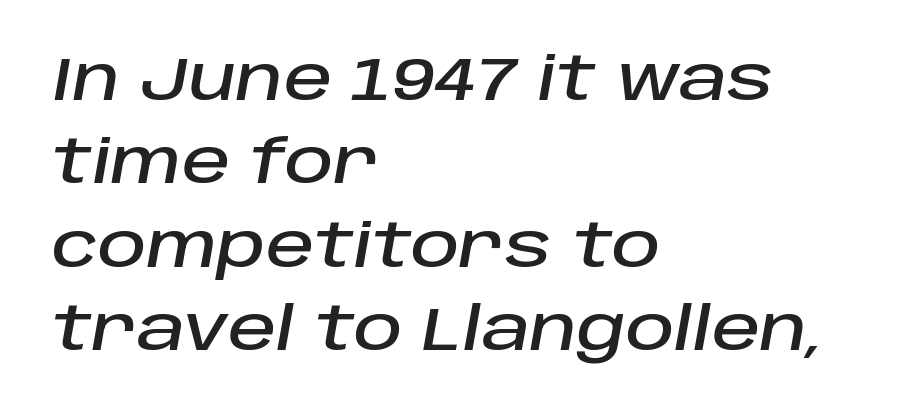
Q: Is the text italic (slanted)? A: Yes, it leans right by about 10 degrees.
Q: Is the text underlined? A: No.
Q: How is the paragraph aligned? A: Left-aligned.
Q: Is the spacing between letters normal or unusually wide? A: Normal.
Q: Is the spacing between lines tight, normal or loose? A: Normal.
Q: Width (condensed, normal, or wide)? A: Normal.
Q: Stroke contrast? A: Low.
Q: x-height? A: Large.
Q: Monospaced? A: No.
